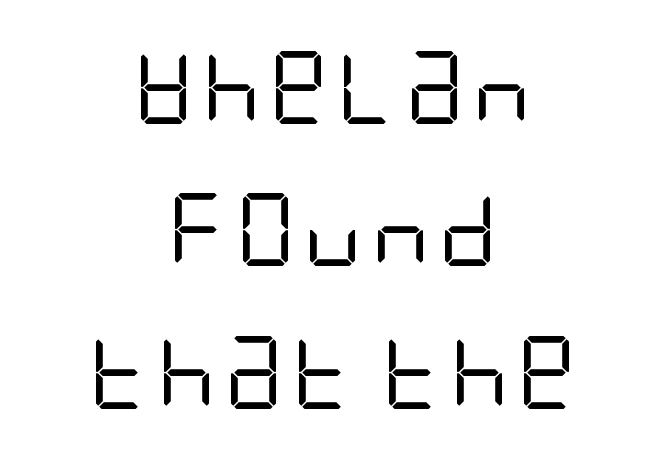
Q: Is the text bold? A: No.
Q: Is the text italic (slanted)? A: No, it is upright.
Q: Is the typeface a serif or a sans-serif typeface? A: Sans-serif.
Q: Is the text underlined? A: No.
Q: How is the paragraph aligned? A: Centered.
Q: Is the spacing between lines tight, normal or loose? A: Loose.
Q: Width (condensed, normal, or wide)? A: Condensed.
Q: Stroke contrast? A: Low.
Q: x-height? A: Large.
